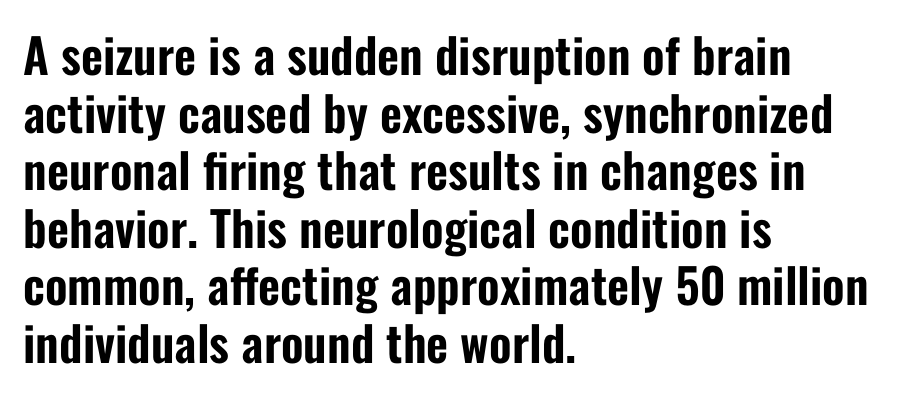
The image shows 48 px condensed sans-serif type, upright; set left-aligned, line spacing 1.2x, normal letter spacing, not underlined; low stroke contrast and a medium x-height.
